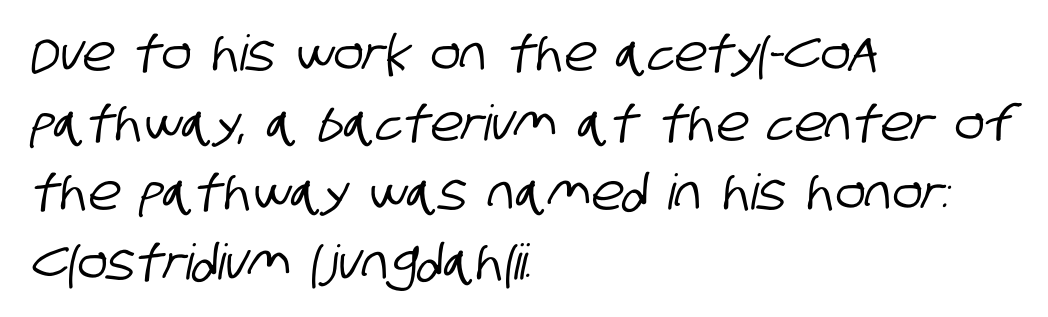
The image shows 49 px condensed sans-serif type; set left-aligned, normal line spacing (1.42x), normal letter spacing, not underlined; low stroke contrast and a large x-height.
